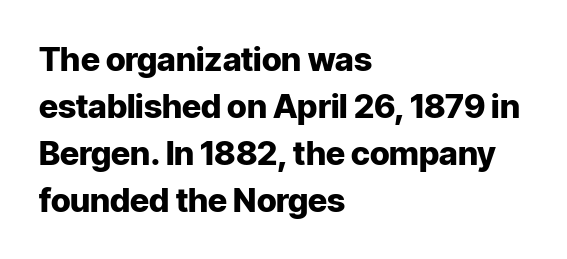
{"serif": "no", "italic": "no", "bold": "yes", "weight": "heavy", "width": "normal", "stroke_contrast": "low", "x_height": "medium", "monospaced": "no", "underline": "no", "align": "left", "line_spacing": "normal", "line_spacing_ratio": 1.42, "letter_spacing": "normal", "letter_spacing_em": 0.0, "glyph_px": 33}
